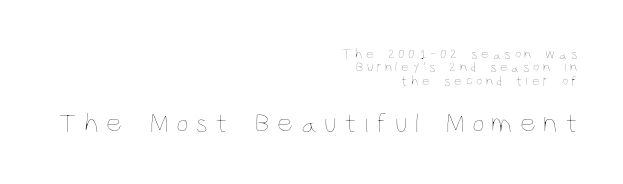
The rendering inserts visible extra space after every character. Reading down the block, your eye finds every line finishing at a fixed right position. Character widths vary here, with narrow letters taking less room than wide ones. The face looks like a standard text weight, possibly lighter. The string is rendered with underlining switched off.
